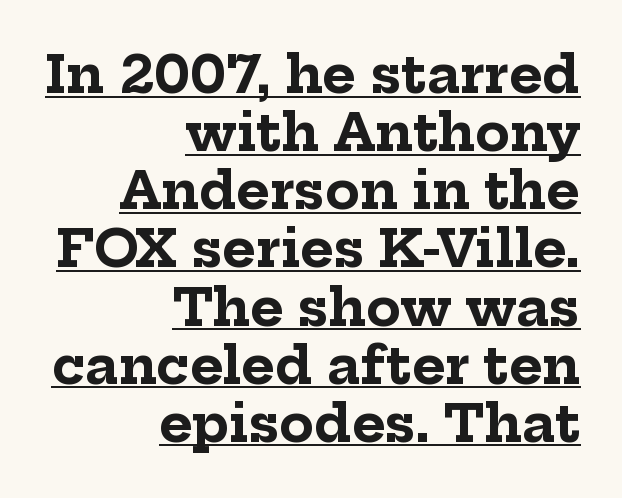
{"serif": "yes", "italic": "no", "bold": "yes", "weight": "bold", "width": "normal", "stroke_contrast": "low", "x_height": "medium", "monospaced": "no", "underline": "yes", "align": "right", "line_spacing": "tight", "line_spacing_ratio": 1.14, "letter_spacing": "normal", "letter_spacing_em": 0.0, "glyph_px": 51}
